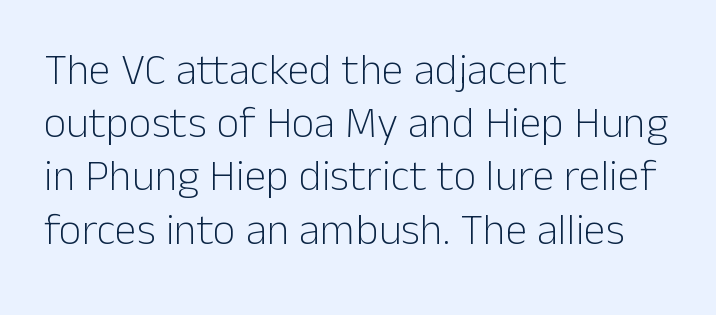
Ink coverage per letter is moderate at most. The rendering keeps characters at their native spacing. The zone under the glyphs is completely vacant. You could not count columns in this text — the font is proportionally spaced. The letters carry no serifs — their stems end cleanly without finishing strokes. Unlike italic type, these characters show no tilt at all.
